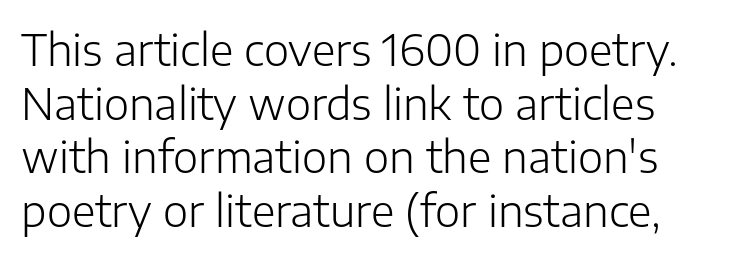
Reading down the column, the eye jumps a familiar distance to each next line. The strokes are not fattened; the text isn't bold. This sample uses an upright cut, with every glyph sitting square on the baseline. The string is rendered with underlining switched off. Each letter's strokes conclude bluntly, with no projecting serifs. Tracking value appears to be zero — textbook default spacing.
